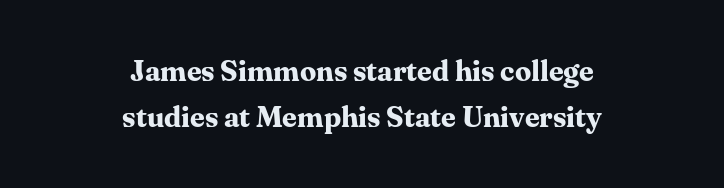
The image shows 29 px bold serif type, upright; set centered, normal line spacing (1.59x), normal letter spacing, not underlined; medium stroke contrast and a medium x-height.
